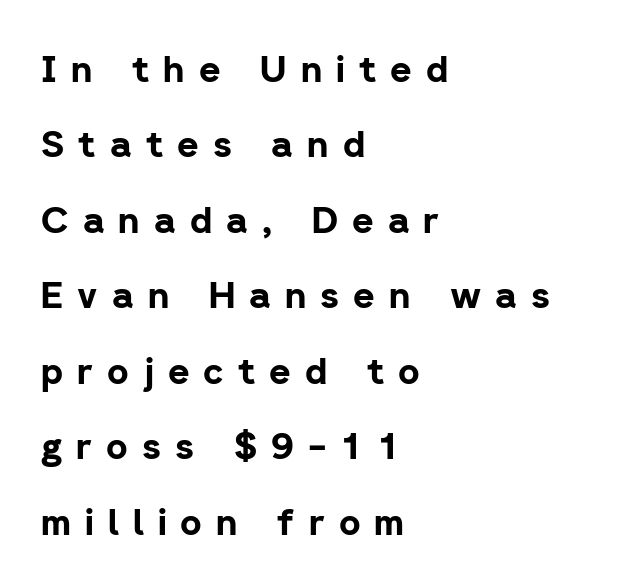
Q: Is the text bold? A: Yes.
Q: Is the text italic (slanted)? A: No, it is upright.
Q: Is the typeface a serif or a sans-serif typeface? A: Sans-serif.
Q: Is the text underlined? A: No.
Q: How is the paragraph aligned? A: Left-aligned.
Q: Is the spacing between letters normal or unusually wide? A: Unusually wide.
Q: Is the spacing between lines tight, normal or loose? A: Loose.
Q: Width (condensed, normal, or wide)? A: Normal.
Q: Stroke contrast? A: Low.
Q: x-height? A: Medium.
Q: Monospaced? A: No.
